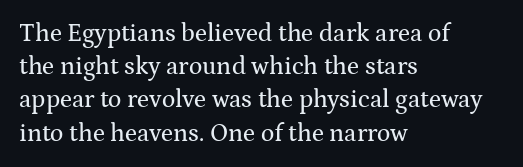
Students, observe: this is what conventionally led text looks like. Look at the tracking — it's just the regular setting, nothing added. The paragraph has a hard left edge and a soft right edge. Check under the words: just untouched page. The lettering holds an erect, upright posture throughout.
